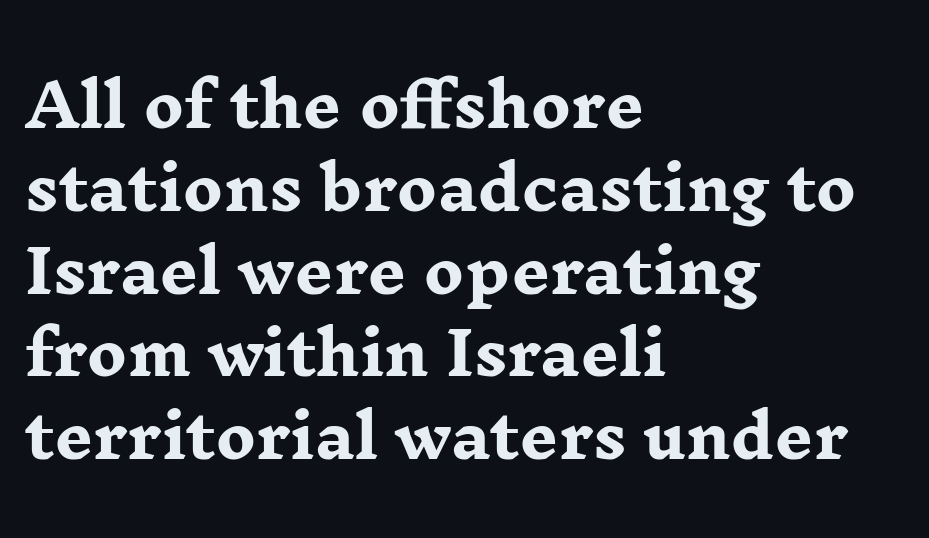
The image shows 60 px heavy, wide serif type, upright; set left-aligned, normal line spacing (1.38x), normal letter spacing, not underlined; low stroke contrast and a medium x-height.
